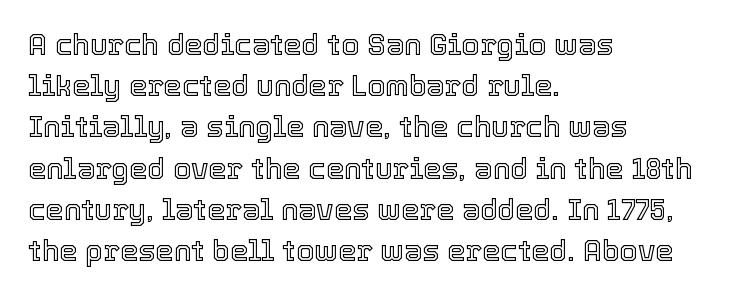
Q: Is the text italic (slanted)? A: No, it is upright.
Q: Is the text underlined? A: No.
Q: How is the paragraph aligned? A: Left-aligned.
Q: Is the spacing between letters normal or unusually wide? A: Normal.
Q: Is the spacing between lines tight, normal or loose? A: Normal.
Q: Width (condensed, normal, or wide)? A: Normal.
Q: x-height? A: Medium.
Q: Monospaced? A: No.
